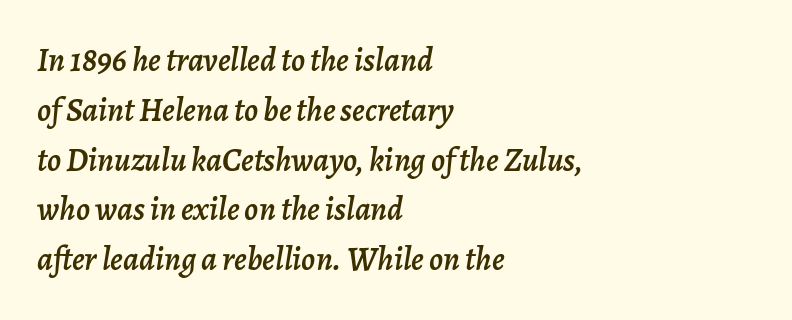
Q: Is the text italic (slanted)? A: Yes, it leans right by about 7 degrees.
Q: Is the text underlined? A: No.
Q: How is the paragraph aligned? A: Left-aligned.
Q: Is the spacing between letters normal or unusually wide? A: Normal.
Q: Is the spacing between lines tight, normal or loose? A: Normal.
Q: Width (condensed, normal, or wide)? A: Normal.
Q: Stroke contrast? A: Low.
Q: x-height? A: Medium.
Q: Monospaced? A: No.
